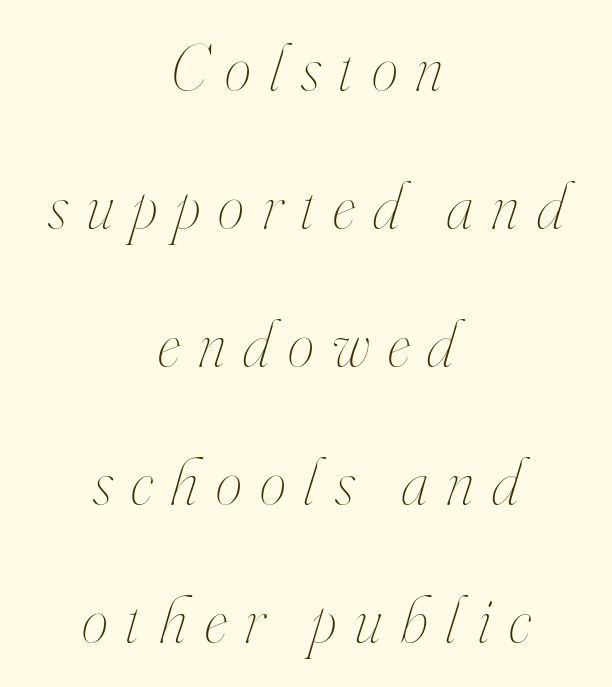
{"italic": "yes", "lean": "right", "slant_degrees": 16, "bold": "no", "weight": "thin", "width": "condensed", "stroke_contrast": "high", "x_height": "small", "monospaced": "no", "underline": "no", "align": "center", "line_spacing": "loose", "line_spacing_ratio": 2.06, "letter_spacing": "wide", "letter_spacing_em": 0.27, "glyph_px": 67}
